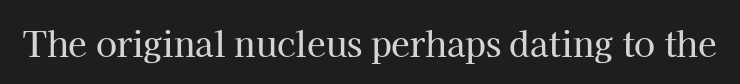
The axis of the letterforms is exactly vertical. Small tapered or slab feet sit at the stroke ends, so this counts as serif. The gap between lines stays unmarked. The passage shown is typed in a proportional face where columns would drift. This sample uses plain, unmodified letter spacing.
